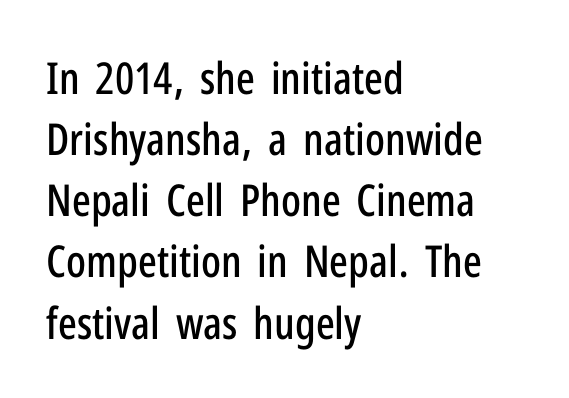
Font category for this specimen: sans-serif. This rendering features lettering with no underline. Designer's note — italics off, roman on. A typesetter would call this proportional, since set widths differ per character. Horizontal bands of white between lines are of average thickness.
